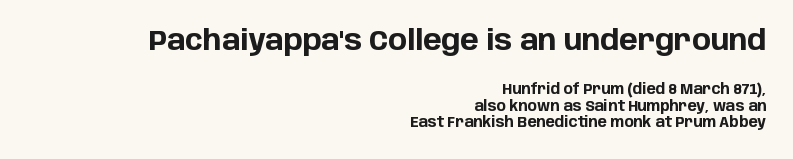
The image shows 28 px bold sans-serif type, upright; set right-aligned, line spacing 1.18x, normal letter spacing, not underlined; the first (top) block is 2.0x larger; low stroke contrast and a large x-height.
